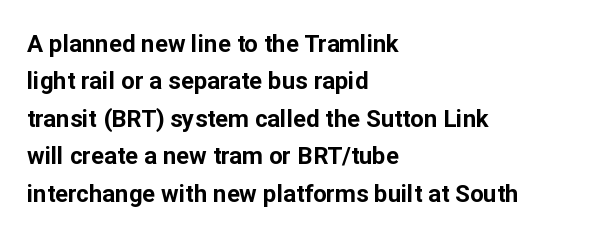
The image shows 24 px bold type, upright; set left-aligned, normal line spacing (1.56x), normal letter spacing, not underlined.
